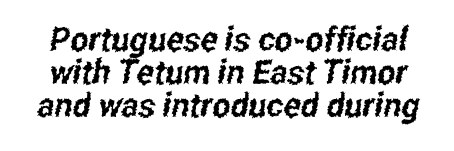
Q: Is the typeface a serif or a sans-serif typeface? A: Sans-serif.
Q: Is the text underlined? A: No.
Q: Is the spacing between letters normal or unusually wide? A: Normal.
Q: Is the spacing between lines tight, normal or loose? A: Tight.
Q: Width (condensed, normal, or wide)? A: Condensed.
Q: Stroke contrast? A: Low.
Q: x-height? A: Medium.
Q: Monospaced? A: No.
